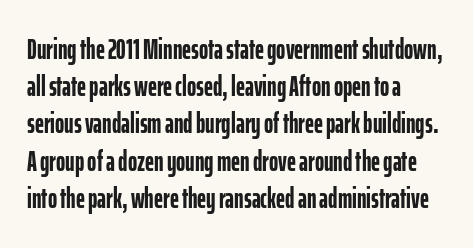
The area under the type is left untouched. Whoever set this chose a conventional vertical rhythm. The passage shown has conventional tracking throughout. The rendering anchors every line to the left-hand side.
